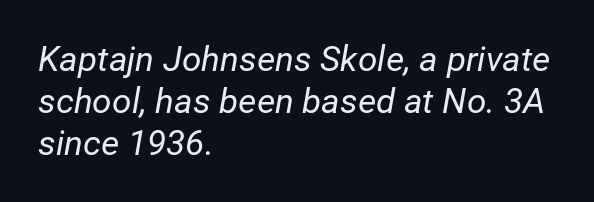
The image shows 35 px regular-weight type, italic (leaning right); set left-aligned, line spacing 1.2x, normal letter spacing, not underlined; low stroke contrast and a medium x-height.
